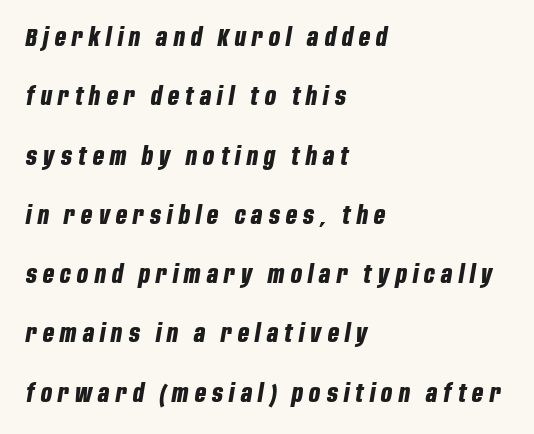
{"italic": "yes", "lean": "right", "slant_degrees": 10, "bold": "yes", "underline": "no", "align": "left", "line_spacing": "loose", "line_spacing_ratio": 2.47, "letter_spacing": "wide", "letter_spacing_em": 0.26, "glyph_px": 24}
